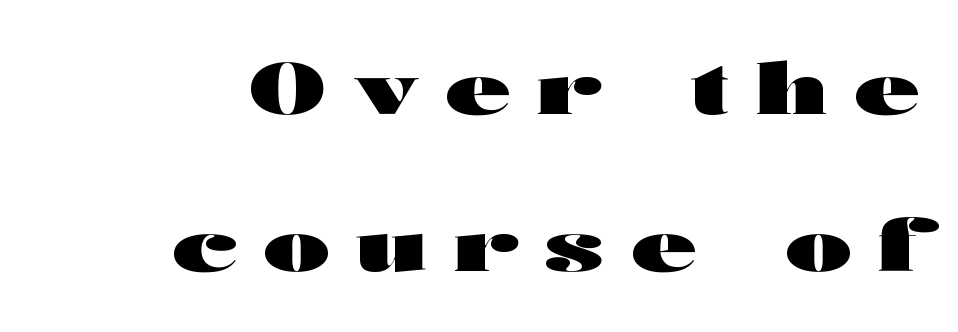
Q: Is the text bold? A: Yes.
Q: Is the text italic (slanted)? A: No, it is upright.
Q: Is the typeface a serif or a sans-serif typeface? A: Serif.
Q: Is the text underlined? A: No.
Q: How is the paragraph aligned? A: Right-aligned.
Q: Is the spacing between letters normal or unusually wide? A: Unusually wide.
Q: Is the spacing between lines tight, normal or loose? A: Loose.
Q: Width (condensed, normal, or wide)? A: Wide.
Q: Stroke contrast? A: High.
Q: x-height? A: Medium.
Q: Monospaced? A: No.
